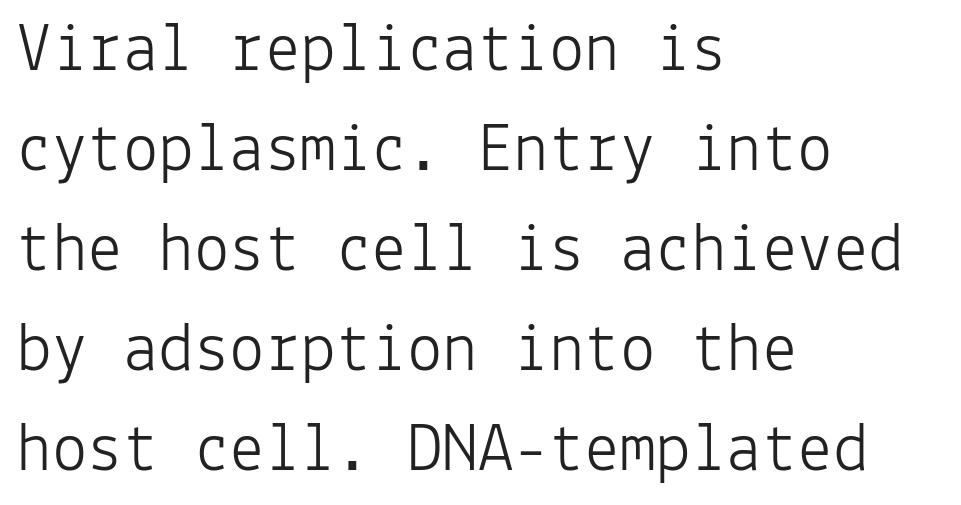
The image shows 71 px light sans-serif type, upright, monospaced; set left-aligned, normal line spacing (1.41x), normal letter spacing, not underlined; low stroke contrast and a medium x-height.
